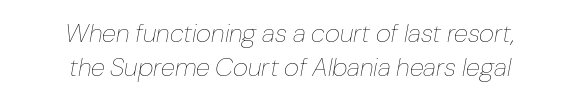
{"italic": "yes", "lean": "right", "slant_degrees": 10, "bold": "no", "underline": "no", "align": "center", "line_spacing": "normal", "line_spacing_ratio": 1.29, "letter_spacing": "normal", "letter_spacing_em": 0.0, "glyph_px": 26}
